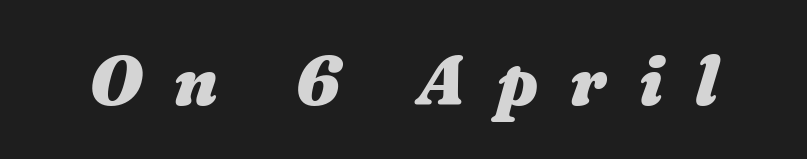
What weight is shown? A full bold with thick strokes. A typesetter would mark this as italic. Loose tracking; the words dissolve into strings of separated letters. Varying glyph widths throughout — classic text-font behaviour.
